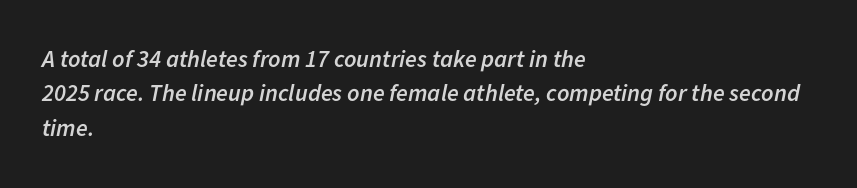
Notice how descenders clear the ascenders below comfortably — that's standard leading. Nothing unusual about the tracking: characters are spaced as the font intends. Decoration check: the copy has no underline. Typeset ragged right — the left edge is the straight one.
